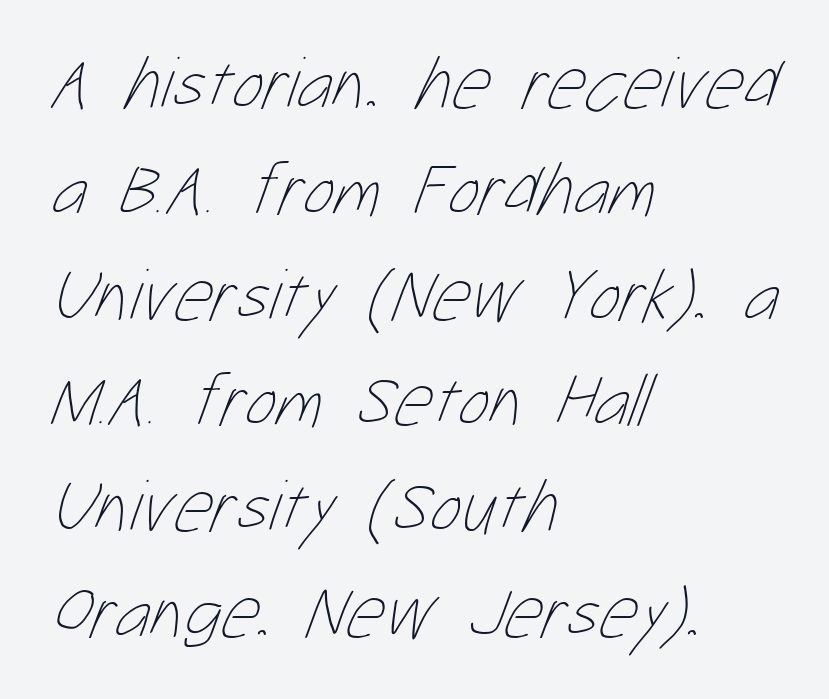
If you drew a ruler down the left edge, every line would touch it. The zone under the glyphs is completely vacant. Observe the ordinary spacing: letters are neighbours, not strangers. Looks like regular typesetting: each glyph gets only the width it needs. The strokes are not fattened; the text isn't bold.
